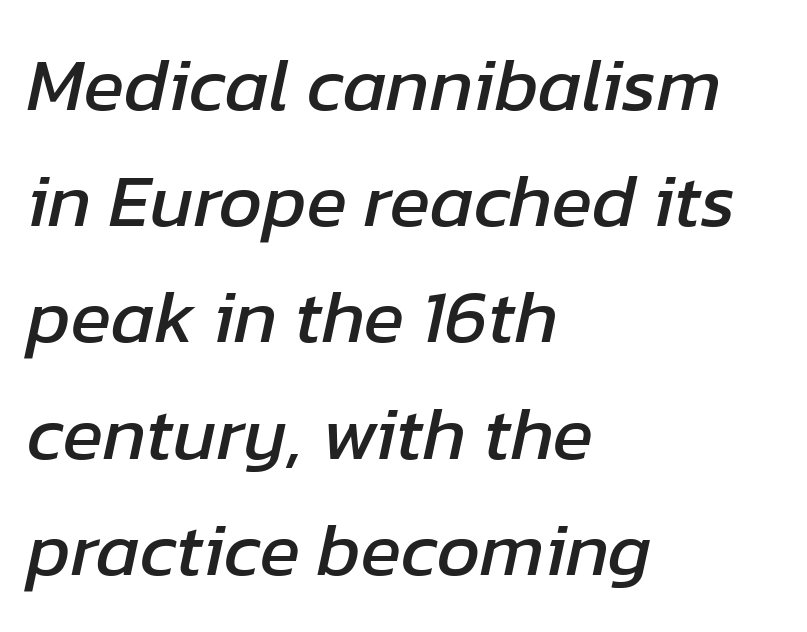
Q: Is the text italic (slanted)? A: Yes, it leans right by about 12 degrees.
Q: Is the text underlined? A: No.
Q: How is the paragraph aligned? A: Left-aligned.
Q: Is the spacing between letters normal or unusually wide? A: Normal.
Q: Is the spacing between lines tight, normal or loose? A: Normal.
Q: Width (condensed, normal, or wide)? A: Normal.
Q: Stroke contrast? A: Low.
Q: x-height? A: Medium.
Q: Monospaced? A: No.
